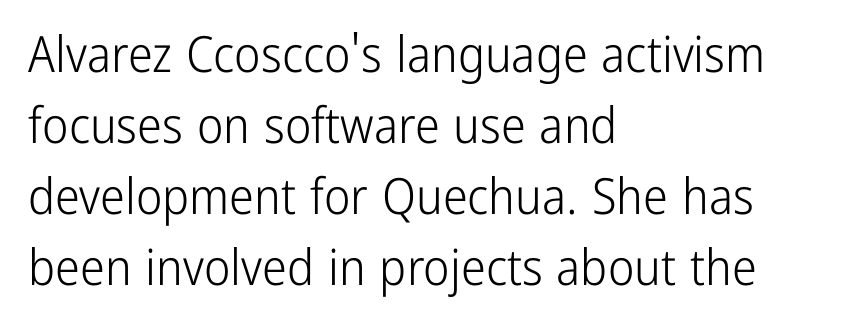
To sum up the face: it is a sans, with no serifs. Italic? Not at all — the glyphs are vertical. Summary of weight: not heavy and not bold. Honestly, the letter spacing is just normal — you wouldn't notice it. Quick note: underline off.
